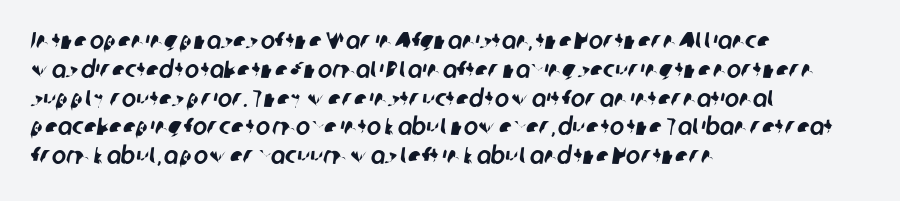
The image shows 24 px text type; set left-aligned, line spacing 1.2x, normal letter spacing, not underlined.
